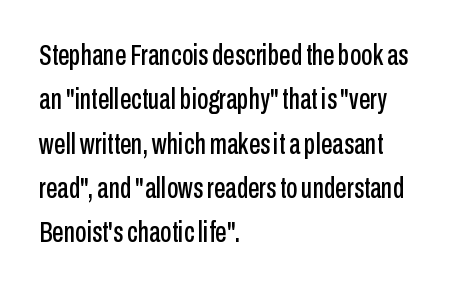
The image shows 29 px condensed sans-serif type, upright; set left-aligned, normal line spacing (1.53x), normal letter spacing, not underlined; low stroke contrast and a medium x-height.
